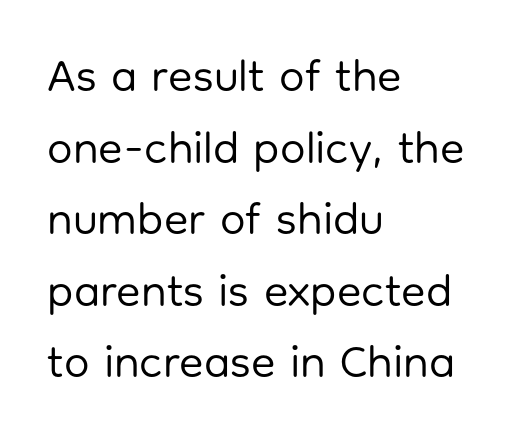
The image shows 45 px regular-weight sans-serif type, upright; set left-aligned, normal line spacing (1.59x), normal letter spacing, not underlined; low stroke contrast and a medium x-height.
